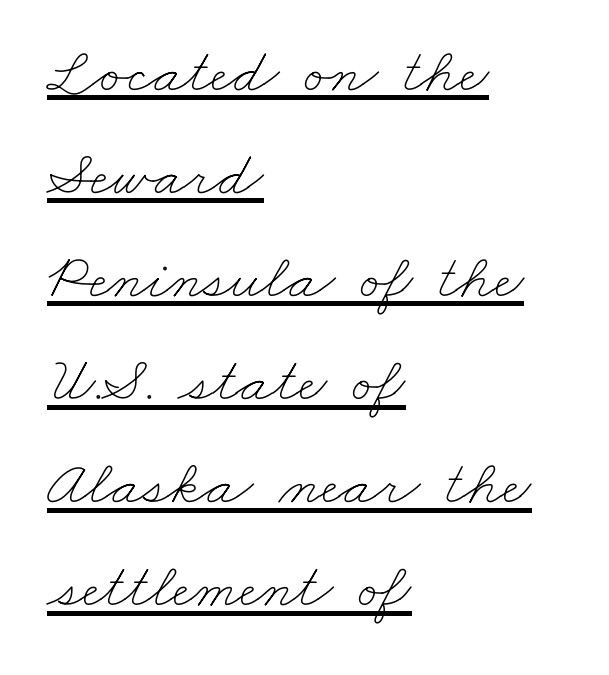
{"bold": "no", "weight": "thin", "width": "wide", "stroke_contrast": "low", "x_height": "small", "monospaced": "no", "underline": "yes", "align": "left", "line_spacing": "normal", "line_spacing_ratio": 1.61, "letter_spacing": "normal", "letter_spacing_em": 0.0, "glyph_px": 64}
